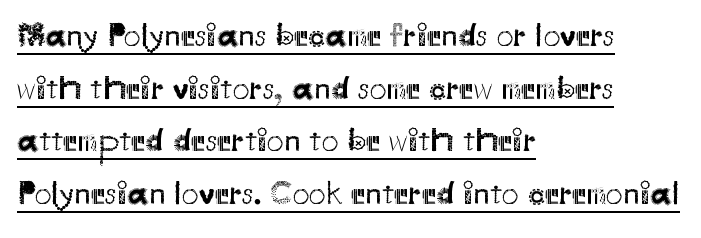
Q: Is the text bold? A: No.
Q: Is the text italic (slanted)? A: No, it is upright.
Q: Is the typeface a serif or a sans-serif typeface? A: Sans-serif.
Q: Is the text underlined? A: Yes.
Q: How is the paragraph aligned? A: Left-aligned.
Q: Is the spacing between letters normal or unusually wide? A: Normal.
Q: Is the spacing between lines tight, normal or loose? A: Normal.
Q: Width (condensed, normal, or wide)? A: Normal.
Q: Stroke contrast? A: Medium.
Q: x-height? A: Small.
Q: Monospaced? A: No.
